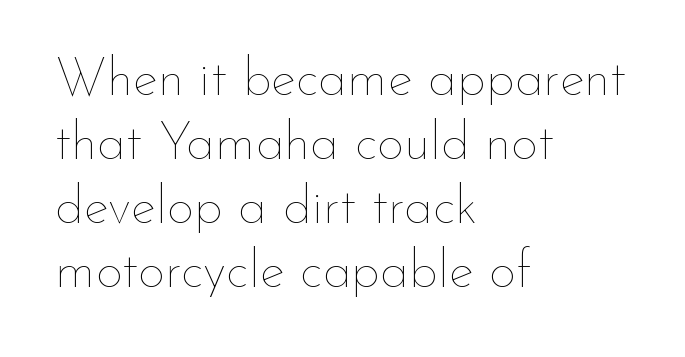
{"italic": "no", "bold": "no", "weight": "thin", "width": "normal", "stroke_contrast": "low", "x_height": "small", "monospaced": "no", "underline": "no", "align": "left", "line_spacing_ratio": 1.21, "letter_spacing": "normal", "letter_spacing_em": 0.0, "glyph_px": 53}
